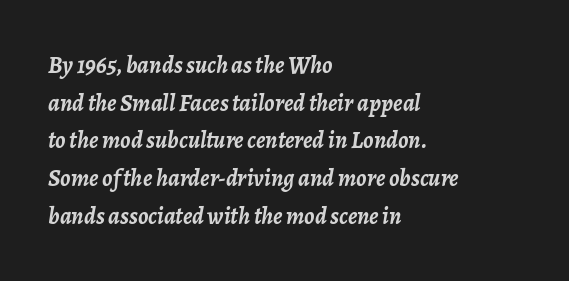
{"italic": "yes", "lean": "right", "slant_degrees": 7, "bold": "yes", "underline": "no", "align": "left", "line_spacing": "normal", "line_spacing_ratio": 1.57, "letter_spacing": "normal", "letter_spacing_em": 0.0, "glyph_px": 24}
